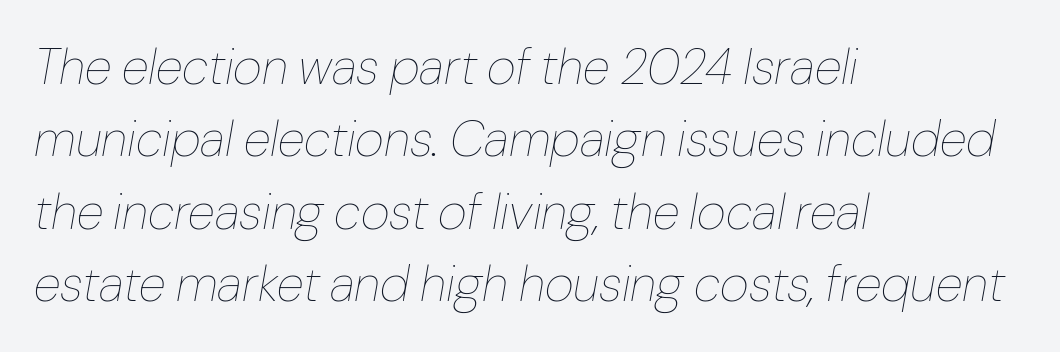
The face looks like a standard text weight, possibly lighter. Anything drawn beneath the words? Only blank space. These lines are set flush left with a ragged right edge. Is there much room between lines? A standard amount, neither cramped nor airy. Is the type slanted? Yes — the strokes lean at a clear angle. The rendering uses natural spacing where letterforms have individual widths.
